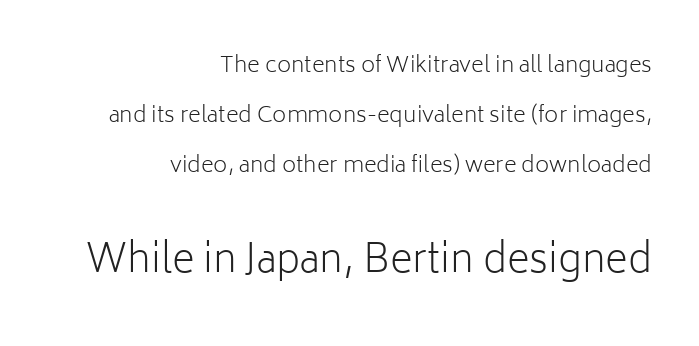
The image shows 39 px light sans-serif type, upright; set right-aligned, loose line spacing (2.27x), normal letter spacing, not underlined; the second (bottom) block is 1.77x larger; low stroke contrast and a medium x-height.
